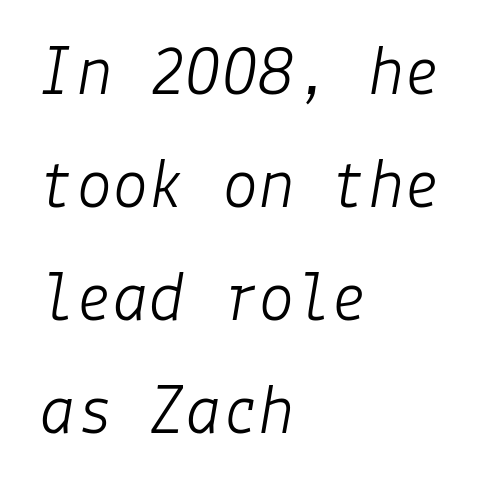
{"italic": "yes", "lean": "right", "slant_degrees": 9, "bold": "no", "weight": "light", "width": "normal", "stroke_contrast": "low", "x_height": "medium", "underline": "no", "align": "left", "line_spacing": "normal", "line_spacing_ratio": 1.55, "letter_spacing": "normal", "letter_spacing_em": 0.0, "glyph_px": 73}
